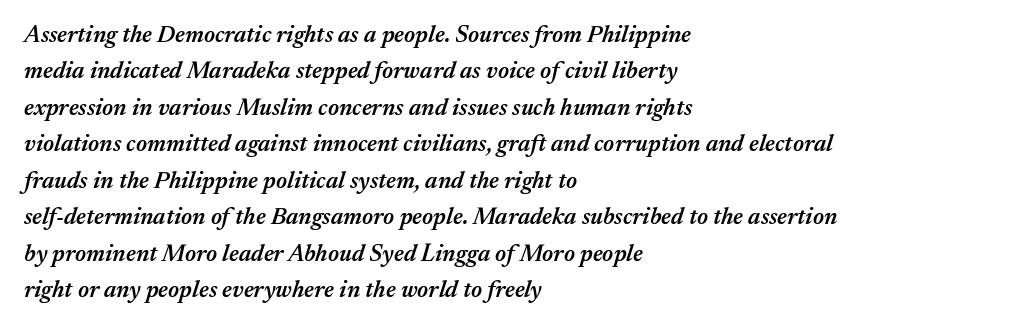
The image shows 24 px text type, italic (leaning right); set left-aligned, normal line spacing (1.52x), normal letter spacing, not underlined.
